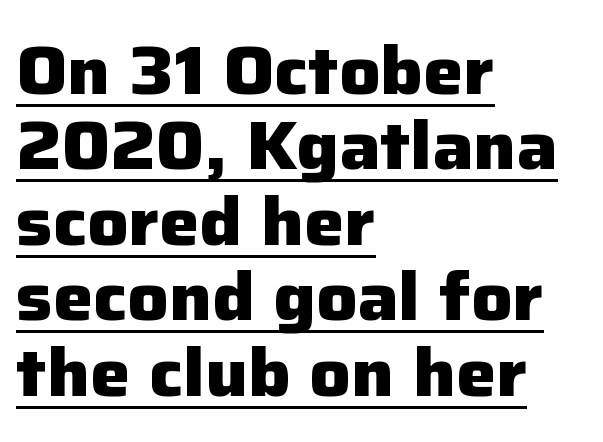
Q: Is the text bold? A: Yes.
Q: Is the text italic (slanted)? A: No, it is upright.
Q: Is the typeface a serif or a sans-serif typeface? A: Sans-serif.
Q: Is the text underlined? A: Yes.
Q: How is the paragraph aligned? A: Left-aligned.
Q: Is the spacing between letters normal or unusually wide? A: Normal.
Q: Is the spacing between lines tight, normal or loose? A: Tight.
Q: Width (condensed, normal, or wide)? A: Normal.
Q: Stroke contrast? A: Low.
Q: x-height? A: Medium.
Q: Monospaced? A: No.
